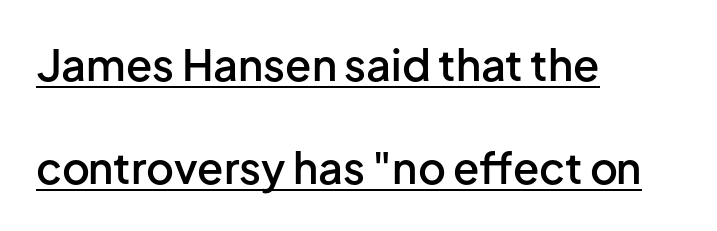
{"serif": "no", "italic": "no", "bold": "semi", "weight": "semibold", "width": "normal", "stroke_contrast": "low", "x_height": "medium", "monospaced": "no", "underline": "yes", "align": "left", "line_spacing": "loose", "line_spacing_ratio": 2.4, "letter_spacing": "normal", "letter_spacing_em": 0.0, "glyph_px": 43}
